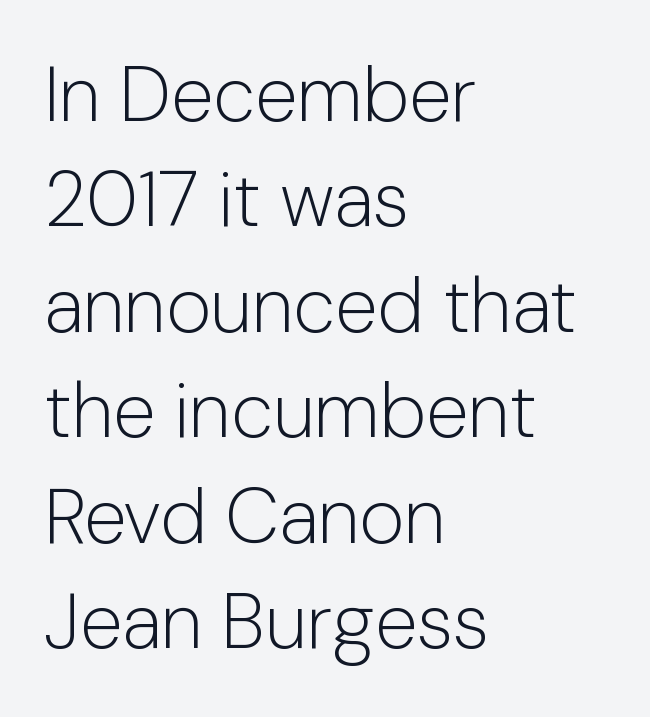
Q: Is the text bold? A: No.
Q: Is the text italic (slanted)? A: No, it is upright.
Q: Is the typeface a serif or a sans-serif typeface? A: Sans-serif.
Q: Is the text underlined? A: No.
Q: How is the paragraph aligned? A: Left-aligned.
Q: Is the spacing between letters normal or unusually wide? A: Normal.
Q: Is the spacing between lines tight, normal or loose? A: Normal.
Q: Width (condensed, normal, or wide)? A: Normal.
Q: Stroke contrast? A: Low.
Q: x-height? A: Medium.
Q: Monospaced? A: No.
